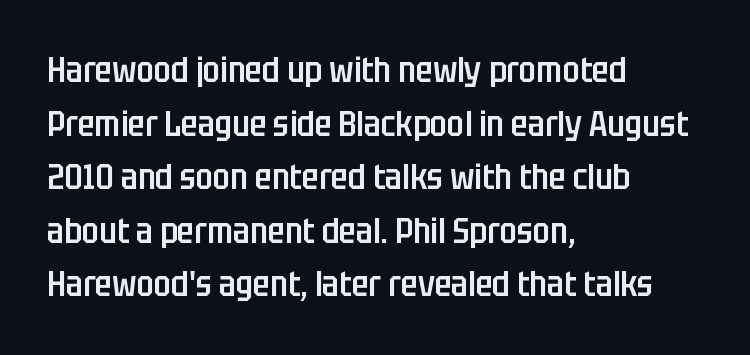
{"serif": "no", "italic": "no", "bold": "semi", "weight": "semibold", "width": "condensed", "stroke_contrast": "low", "x_height": "large", "monospaced": "no", "underline": "no", "align": "left", "line_spacing": "normal", "line_spacing_ratio": 1.53, "letter_spacing": "normal", "letter_spacing_em": 0.0, "glyph_px": 35}
